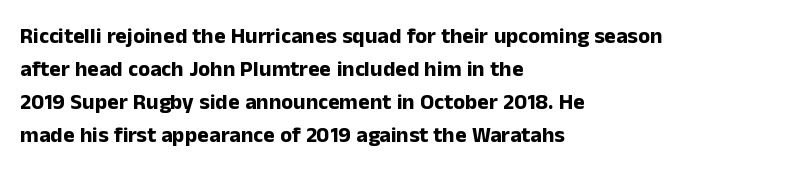
The image shows 22 px bold type, upright; set left-aligned, normal line spacing (1.5x), normal letter spacing, not underlined.
